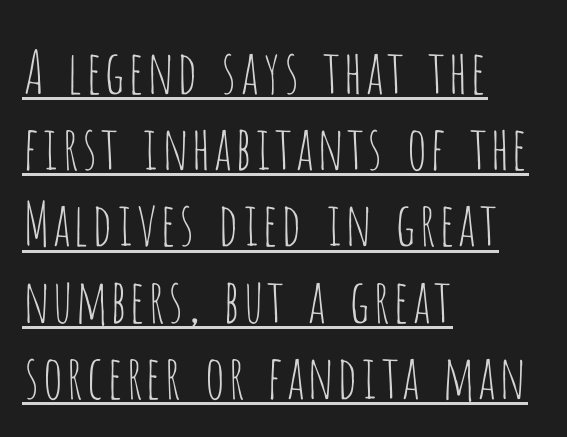
{"serif": "no", "italic": "no", "bold": "no", "weight": "thin", "width": "condensed", "stroke_contrast": "low", "x_height": "large", "monospaced": "no", "underline": "yes", "align": "left", "line_spacing": "normal", "line_spacing_ratio": 1.27, "letter_spacing": "normal", "letter_spacing_em": 0.0, "glyph_px": 60}
